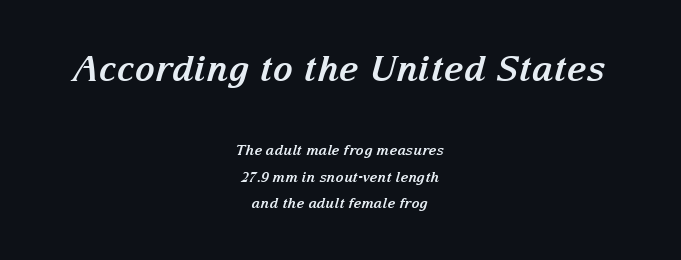
The image shows 35 px bold serif type, italic (leaning right); set centered, line spacing 1.87x, normal letter spacing, not underlined; the first (top) block is 2.5x larger; medium stroke contrast and a medium x-height.
